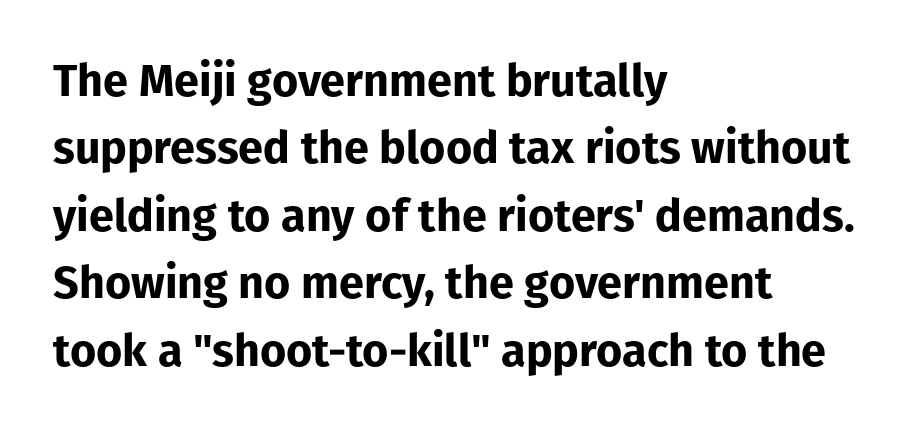
Honestly, the letter spacing is just normal — you wouldn't notice it. This is sans-serif lettering, the kind often seen on screens and signage. Anything drawn beneath the words? Only blank space. Varying glyph widths throughout — classic text-font behaviour. The letters stand straight up with perfectly vertical stems. Alignment: flush left.
